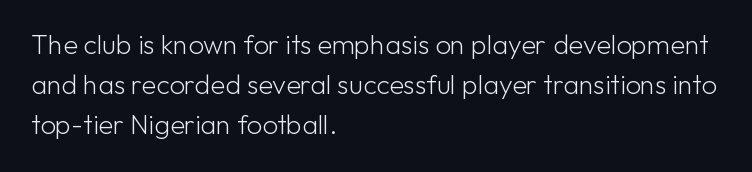
{"italic": "no", "bold": "no", "underline": "no", "align": "left", "line_spacing": "normal", "line_spacing_ratio": 1.48, "letter_spacing": "normal", "letter_spacing_em": 0.0, "glyph_px": 27}
